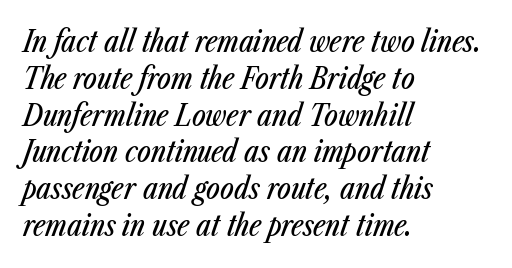
{"italic": "yes", "lean": "right", "slant_degrees": 23, "width": "condensed", "stroke_contrast": "low", "x_height": "medium", "monospaced": "no", "underline": "no", "align": "left", "line_spacing": "normal", "line_spacing_ratio": 1.27, "letter_spacing": "normal", "letter_spacing_em": 0.0, "glyph_px": 29}
